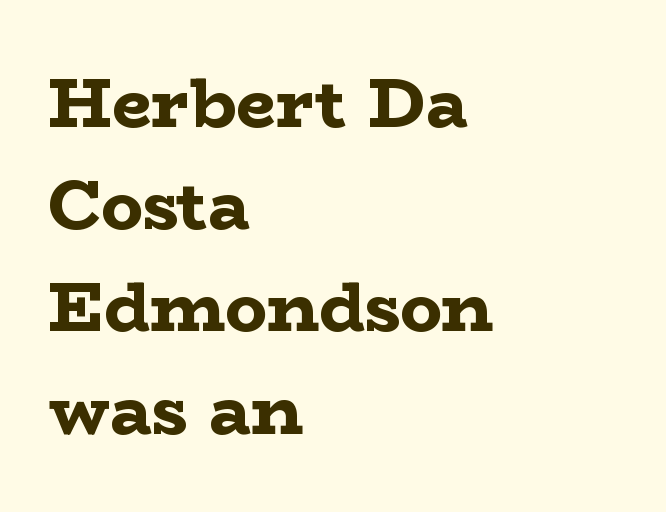
{"serif": "yes", "italic": "no", "bold": "yes", "weight": "bold", "width": "wide", "stroke_contrast": "low", "x_height": "medium", "monospaced": "no", "underline": "no", "align": "left", "line_spacing": "normal", "line_spacing_ratio": 1.46, "letter_spacing": "normal", "letter_spacing_em": 0.0, "glyph_px": 70}
